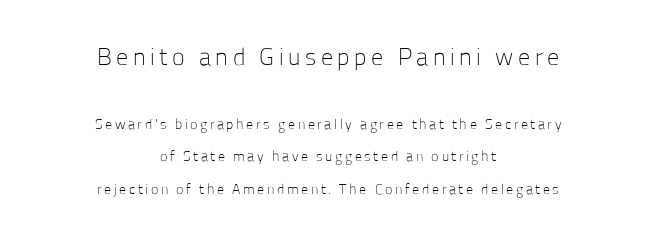
The image shows 24 px text type, upright; set centered, loose line spacing (2.35x), not underlined; the first (top) block is 1.71x larger.
